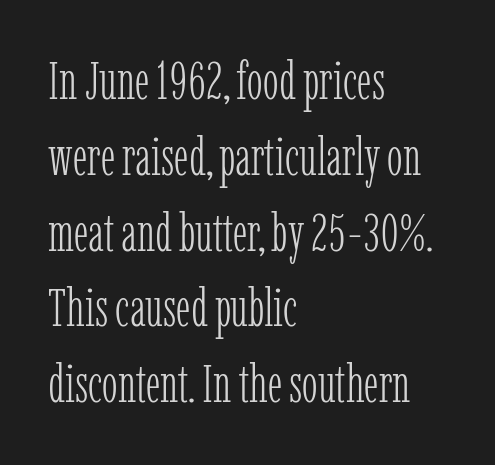
Q: Is the text bold? A: No.
Q: Is the text italic (slanted)? A: No, it is upright.
Q: Is the typeface a serif or a sans-serif typeface? A: Serif.
Q: Is the text underlined? A: No.
Q: How is the paragraph aligned? A: Left-aligned.
Q: Is the spacing between letters normal or unusually wide? A: Normal.
Q: Is the spacing between lines tight, normal or loose? A: Normal.
Q: Width (condensed, normal, or wide)? A: Condensed.
Q: Stroke contrast? A: Low.
Q: x-height? A: Medium.
Q: Monospaced? A: No.
